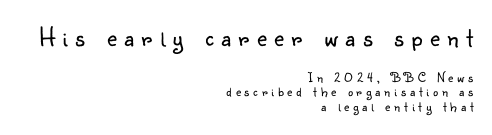
{"italic": "no", "bold": "no", "underline": "no", "align": "right", "line_spacing": "tight", "line_spacing_ratio": 1.02, "letter_spacing": "wide", "letter_spacing_em": 0.28, "larger_block": "first", "size_ratio": 1.93, "glyph_px": 27}
